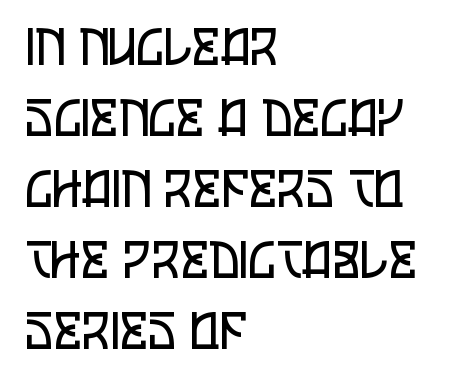
{"serif": "no", "italic": "no", "bold": "no", "weight": "regular", "width": "condensed", "stroke_contrast": "low", "x_height": "large", "monospaced": "no", "underline": "no", "align": "left", "line_spacing": "normal", "line_spacing_ratio": 1.39, "letter_spacing": "normal", "letter_spacing_em": 0.0, "glyph_px": 51}
